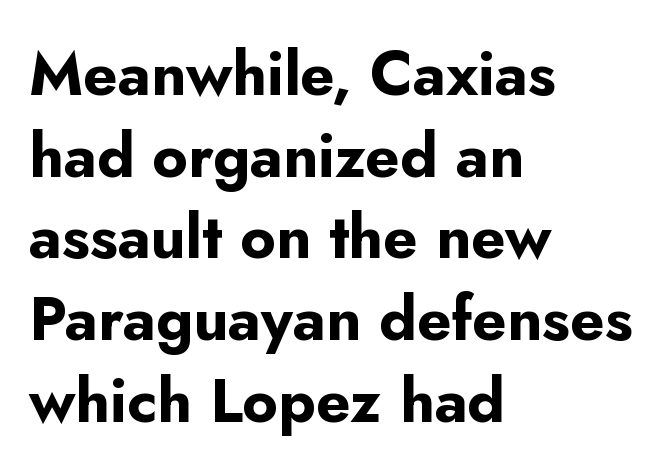
The type family on display is of the sans-serif kind. You could not count columns in this text — the font is proportionally spaced. Notice how the stems are strictly vertical — no italics here. Summary of vertical rhythm: regular, with standard interline spacing. Has an underline been added? It has not.
